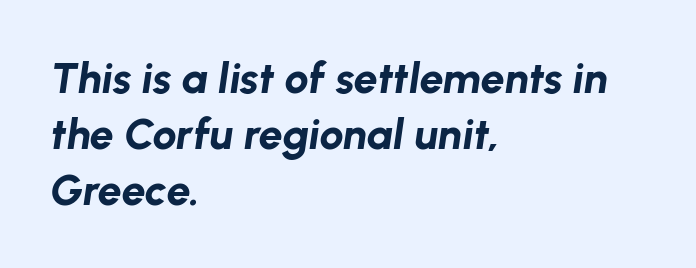
Q: Is the text bold? A: Yes.
Q: Is the text italic (slanted)? A: Yes, it leans right by about 8 degrees.
Q: Is the text underlined? A: No.
Q: How is the paragraph aligned? A: Left-aligned.
Q: Is the spacing between letters normal or unusually wide? A: Normal.
Q: Is the spacing between lines tight, normal or loose? A: Normal.
Q: Width (condensed, normal, or wide)? A: Normal.
Q: Stroke contrast? A: Low.
Q: x-height? A: Medium.
Q: Monospaced? A: No.
